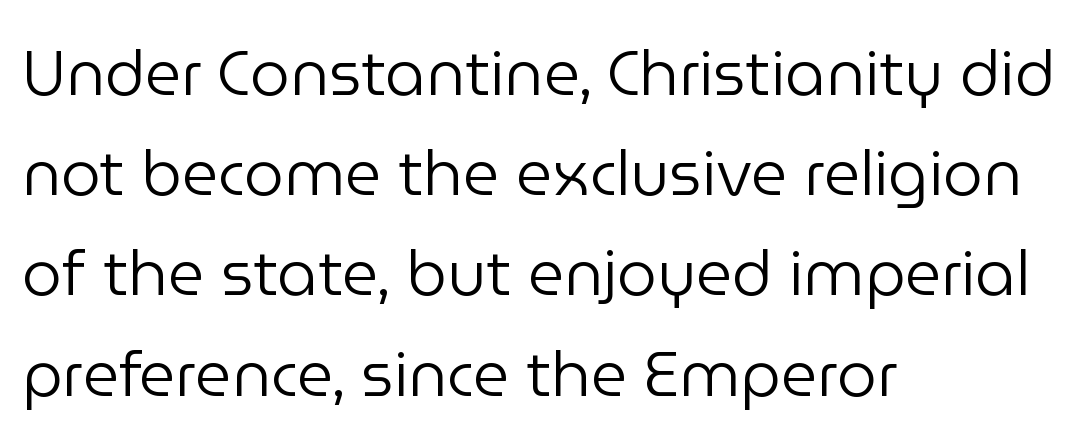
The space between consecutive lines is moderate. Check where the strokes stop: nothing finishes them off — pure sans. The text block is weighted toward the left margin, trailing off unevenly rightward. Stroke thickness stays within the range of a standard reading face or lighter. These lines were composed using upright roman letters.
